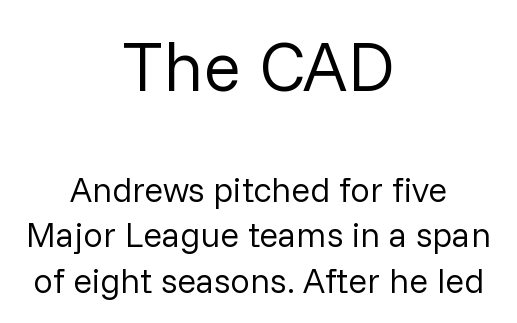
The image shows 70 px regular-weight sans-serif type, upright; set centered, normal line spacing (1.29x), normal letter spacing, not underlined; the first (top) block is 2.0x larger; low stroke contrast and a medium x-height.
